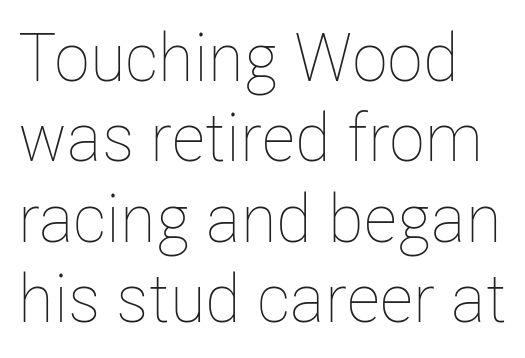
{"italic": "no", "bold": "no", "weight": "thin", "width": "condensed", "stroke_contrast": "low", "x_height": "medium", "monospaced": "no", "underline": "no", "line_spacing_ratio": 1.2, "letter_spacing": "normal", "letter_spacing_em": 0.0, "glyph_px": 67}
